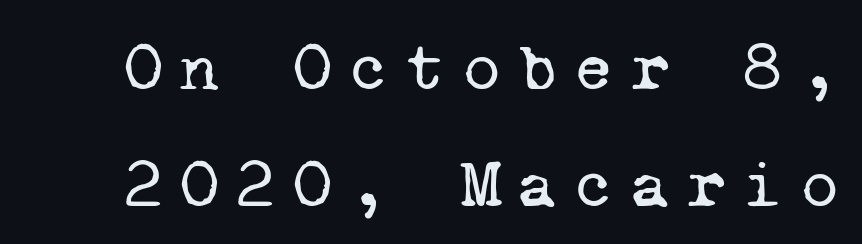
Q: Is the text bold? A: No.
Q: Is the typeface a serif or a sans-serif typeface? A: Serif.
Q: Is the text underlined? A: No.
Q: Is the spacing between letters normal or unusually wide? A: Unusually wide.
Q: Is the spacing between lines tight, normal or loose? A: Normal.
Q: Width (condensed, normal, or wide)? A: Normal.
Q: Stroke contrast? A: Low.
Q: x-height? A: Medium.
Q: Monospaced? A: Yes.
